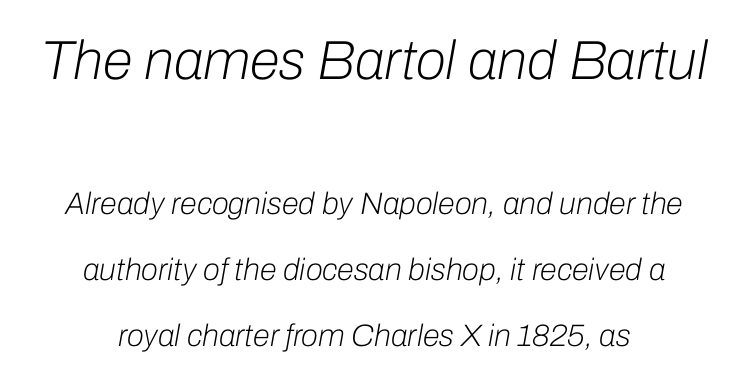
{"italic": "yes", "lean": "right", "slant_degrees": 10, "bold": "no", "weight": "light", "width": "normal", "stroke_contrast": "low", "x_height": "medium", "monospaced": "no", "underline": "no", "align": "center", "line_spacing": "loose", "line_spacing_ratio": 2.14, "letter_spacing": "normal", "letter_spacing_em": 0.0, "larger_block": "first", "size_ratio": 1.77, "glyph_px": 55}
